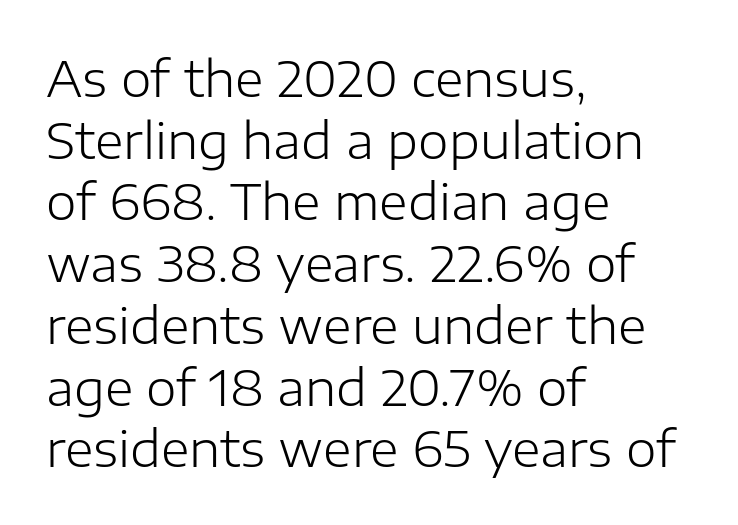
Q: Is the text bold? A: No.
Q: Is the text italic (slanted)? A: No, it is upright.
Q: Is the typeface a serif or a sans-serif typeface? A: Sans-serif.
Q: Is the text underlined? A: No.
Q: How is the paragraph aligned? A: Left-aligned.
Q: Is the spacing between letters normal or unusually wide? A: Normal.
Q: Is the spacing between lines tight, normal or loose? A: Normal.
Q: Width (condensed, normal, or wide)? A: Normal.
Q: Stroke contrast? A: Low.
Q: x-height? A: Medium.
Q: Monospaced? A: No.
